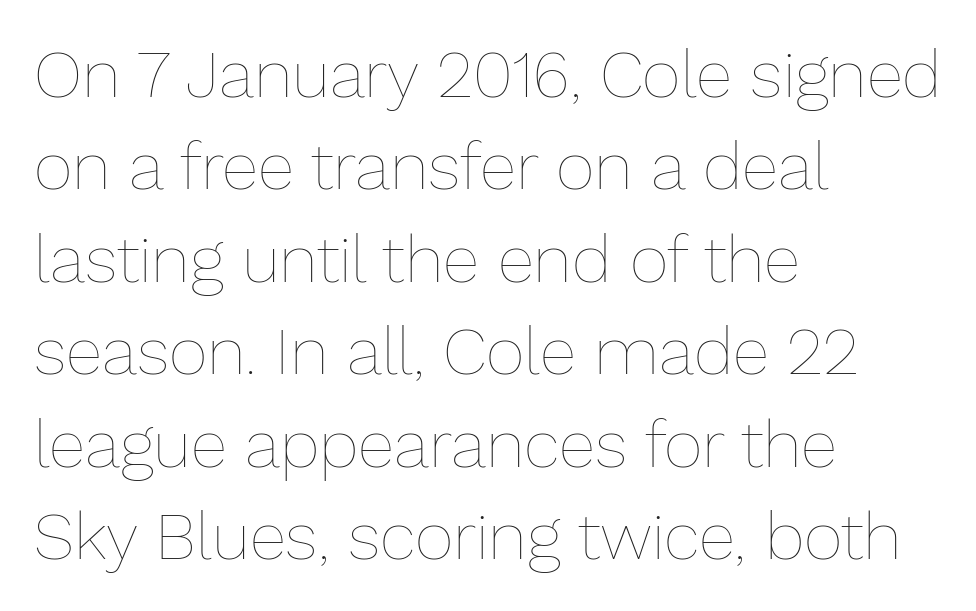
{"italic": "no", "bold": "no", "weight": "thin", "width": "normal", "stroke_contrast": "low", "x_height": "medium", "monospaced": "no", "underline": "no", "align": "left", "line_spacing": "normal", "line_spacing_ratio": 1.38, "letter_spacing": "normal", "letter_spacing_em": 0.0, "glyph_px": 67}
